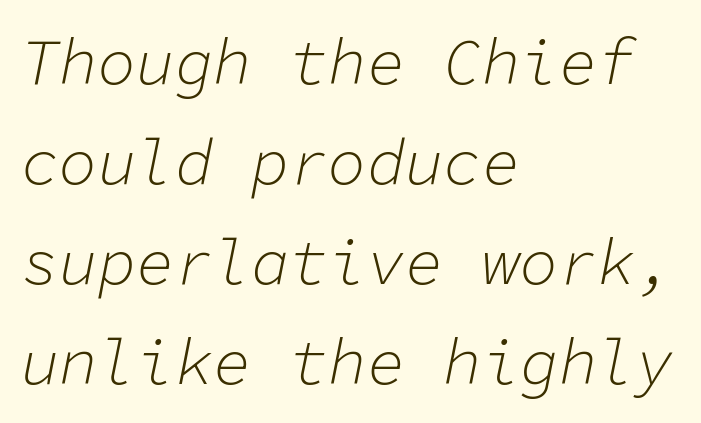
{"italic": "yes", "lean": "right", "slant_degrees": 11, "bold": "no", "weight": "light", "width": "normal", "stroke_contrast": "low", "x_height": "medium", "monospaced": "yes", "underline": "no", "align": "left", "line_spacing": "normal", "line_spacing_ratio": 1.56, "letter_spacing": "normal", "letter_spacing_em": 0.0, "glyph_px": 64}
